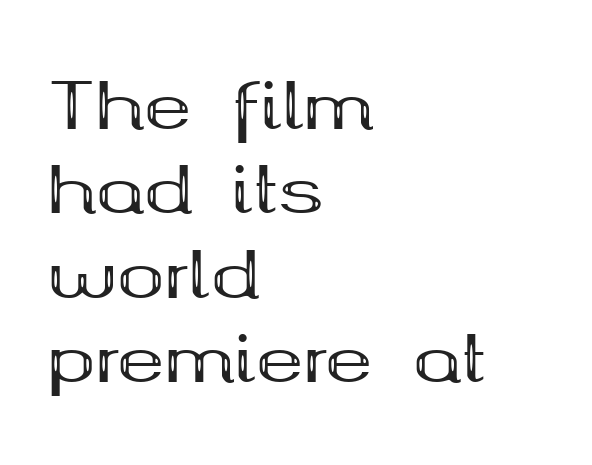
{"serif": "yes", "italic": "no", "bold": "yes", "weight": "bold", "width": "wide", "stroke_contrast": "medium", "x_height": "medium", "monospaced": "no", "underline": "no", "align": "left", "line_spacing": "normal", "line_spacing_ratio": 1.32, "letter_spacing": "normal", "letter_spacing_em": 0.0, "glyph_px": 64}
